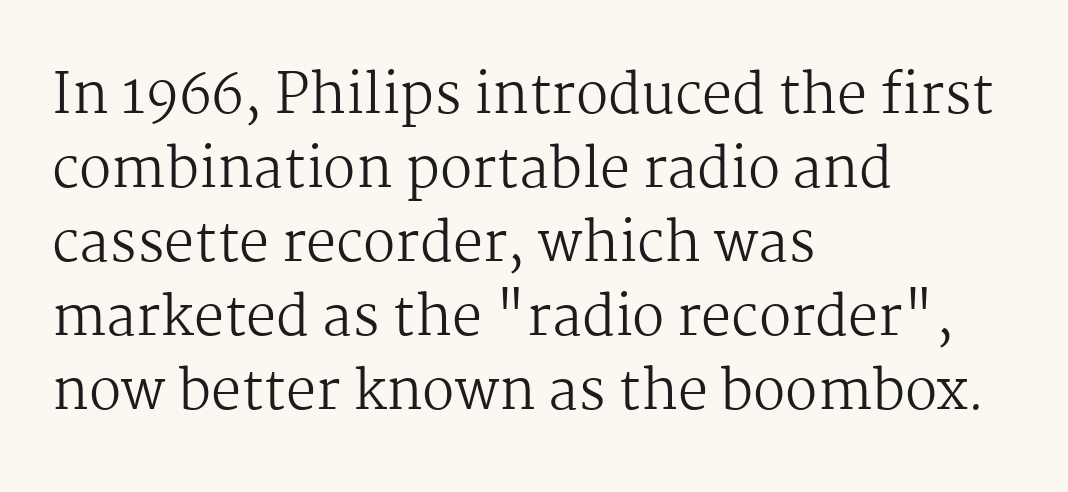
Every stem runs plumb, perpendicular to the baseline. Evenly set lines give the paragraph a standard silhouette. The font sits on the lighter half of the weight spectrum, regular included. You could call the tracking neutral — neither tight nor loose. Alignment: flush left.
